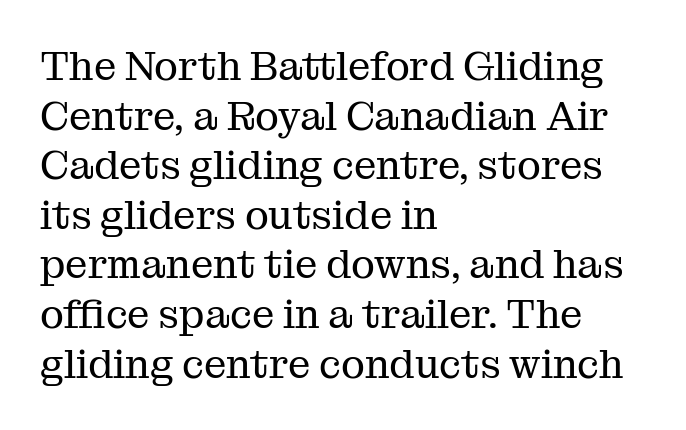
Q: Is the text bold? A: No.
Q: Is the text italic (slanted)? A: No, it is upright.
Q: Is the typeface a serif or a sans-serif typeface? A: Serif.
Q: Is the text underlined? A: No.
Q: How is the paragraph aligned? A: Left-aligned.
Q: Is the spacing between letters normal or unusually wide? A: Normal.
Q: Width (condensed, normal, or wide)? A: Normal.
Q: Stroke contrast? A: Medium.
Q: x-height? A: Medium.
Q: Monospaced? A: No.
